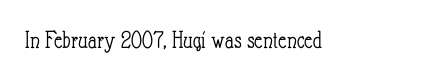
The image shows 26 px text type, upright; set left-aligned, normal letter spacing, not underlined.
